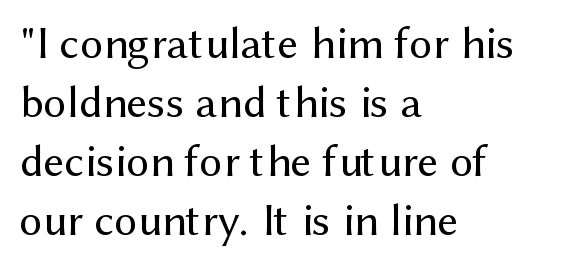
These lines keep a tight, regular rhythm from letter to letter. Left-aligned paragraph, ragged on the right. Stem width sits at or under what a default text font uses. Clear beneath every line of the passage. Interline gaps are of average width in this sample.
